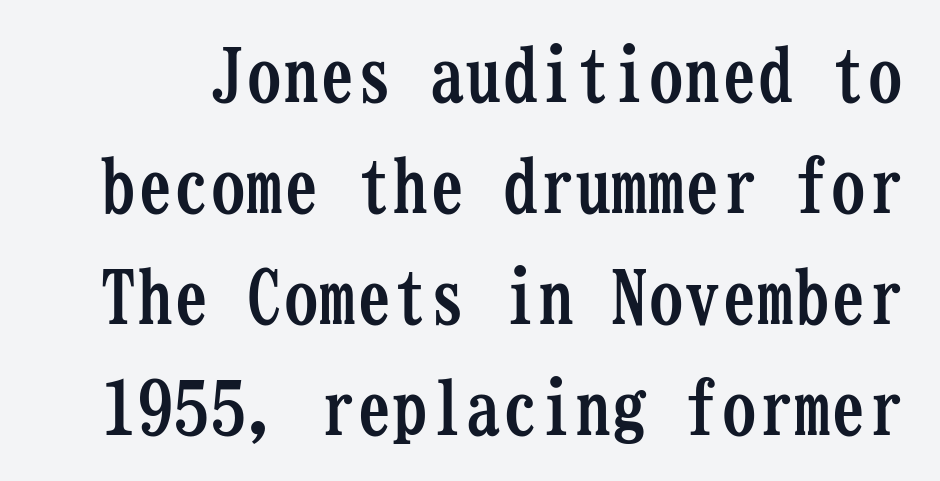
{"serif": "yes", "italic": "no", "bold": "yes", "weight": "semibold", "width": "condensed", "stroke_contrast": "low", "x_height": "medium", "monospaced": "yes", "underline": "no", "line_spacing": "normal", "line_spacing_ratio": 1.52, "letter_spacing": "normal", "letter_spacing_em": 0.0, "glyph_px": 73}
